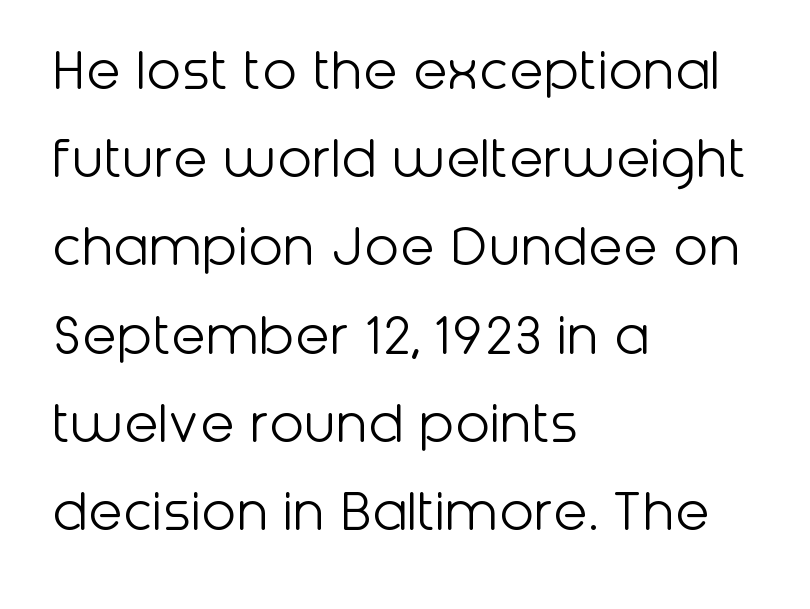
This sample keeps an unexceptional amount of space between lines. You can tell it's not italic because the verticals are truly vertical. The lines in this sample share a left origin and differ only in where they stop. Font category for this specimen: sans-serif. A clean baseline with only descenders dipping below it.
